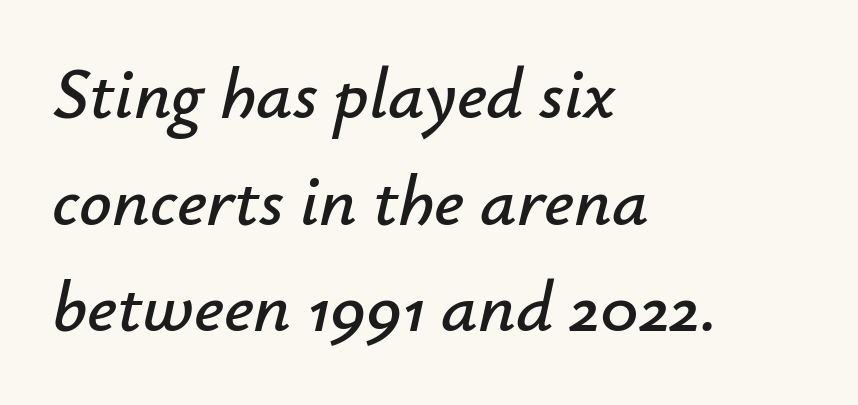
Summary of vertical rhythm: regular, with standard interline spacing. A typesetter would call this zero additional tracking. Looks like regular typesetting: each glyph gets only the width it needs. The setting favours the left margin, as ordinary paragraphs usually do.
